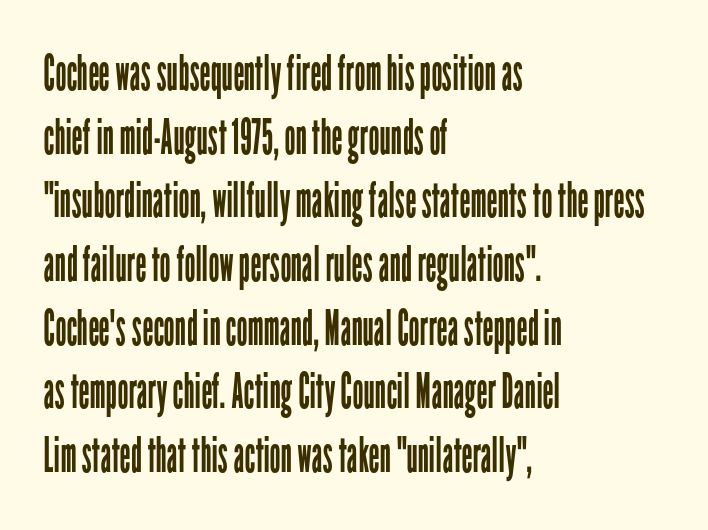
What's the leading like? Ordinary, nothing unusual. Proportional: the letters do not fall into vertical columns. Note: no serifs on the glyphs. Nope, not italic — everything's standing straight. Is the stroke heavy? The answer is a plain regular-or-lighter. Unmarked baselines from the first word to the last.
